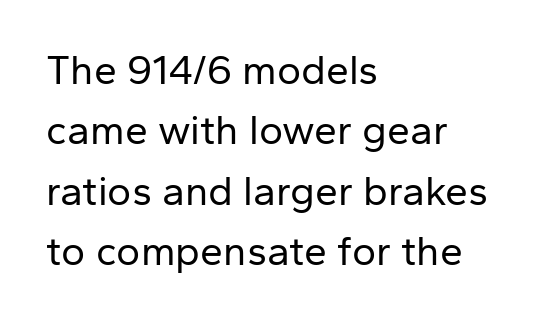
The image shows 41 px regular-weight sans-serif type, upright; set left-aligned, normal line spacing (1.47x), normal letter spacing, not underlined; low stroke contrast and a medium x-height.
